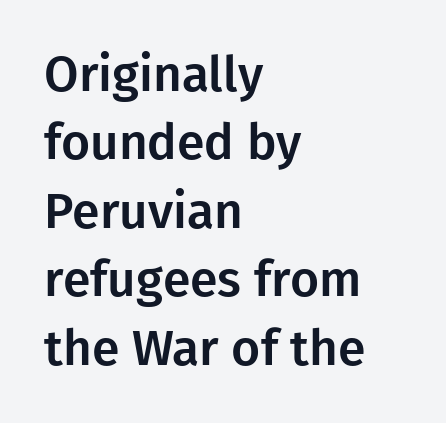
What kind of face is this? One without serifs — a sans. Each letter keeps its own natural width here, so spacing adapts to shape. Tall strokes in this sample are plumb rather than angled. The rendering anchors every line to the left-hand side. Here the glyphs are tracked normally, forming tight word shapes. The baseline area is clear.
